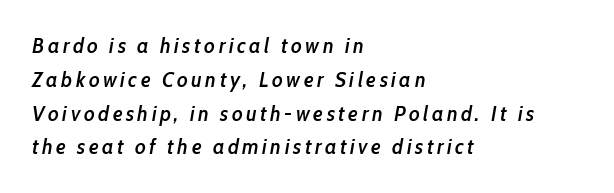
Q: Is the text bold? A: Semi-bold.
Q: Is the text italic (slanted)? A: Yes, it leans right by about 10 degrees.
Q: Is the text underlined? A: No.
Q: How is the paragraph aligned? A: Left-aligned.
Q: Is the spacing between lines tight, normal or loose? A: Normal.
